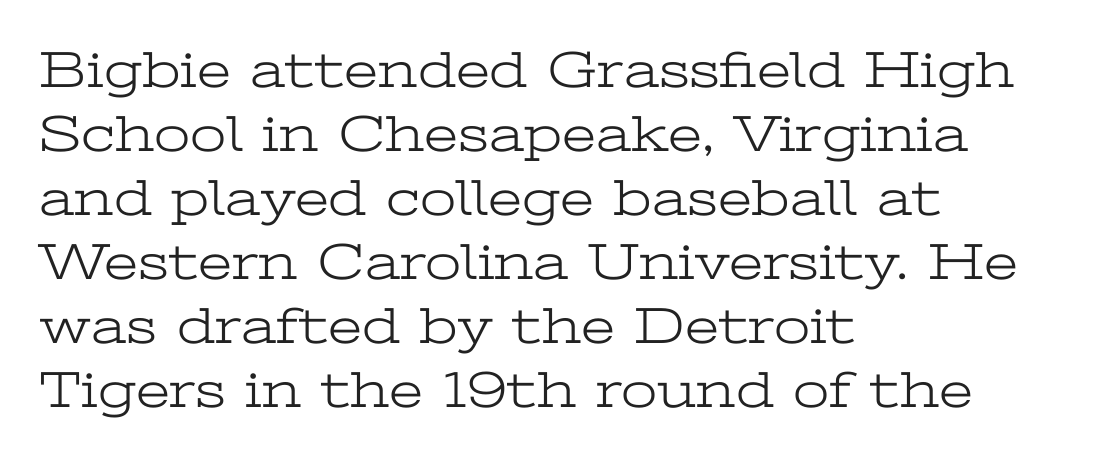
The image shows 52 px light, wide serif type, upright; set left-aligned, line spacing 1.23x, normal letter spacing, not underlined; low stroke contrast and a medium x-height.
